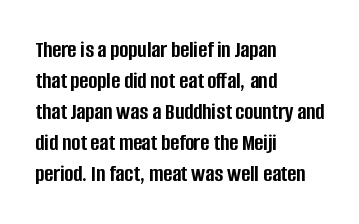
If you measured baseline to baseline, you'd find a middling distance. The specimen reads as upright at a glance. Glyph-to-glyph distance matches everyday printed text. Heavy, bold letterforms. Each row of text sits above clean, open space.
